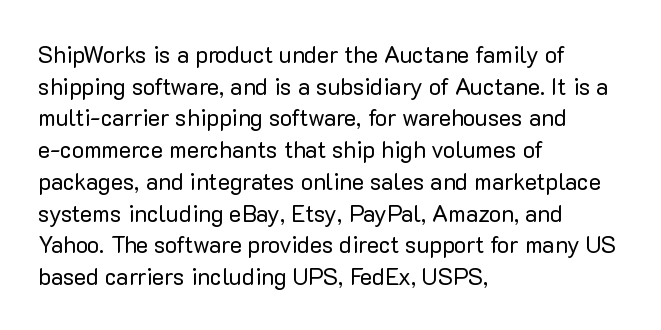
{"italic": "no", "bold": "no", "underline": "no", "align": "left", "line_spacing": "normal", "line_spacing_ratio": 1.38, "letter_spacing": "normal", "letter_spacing_em": 0.0, "glyph_px": 23}
